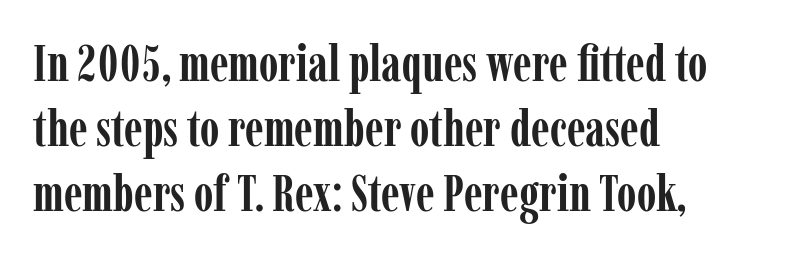
The image shows 50 px semibold, condensed serif type, upright; set left-aligned, normal line spacing (1.3x), normal letter spacing, not underlined; low stroke contrast and a medium x-height.
